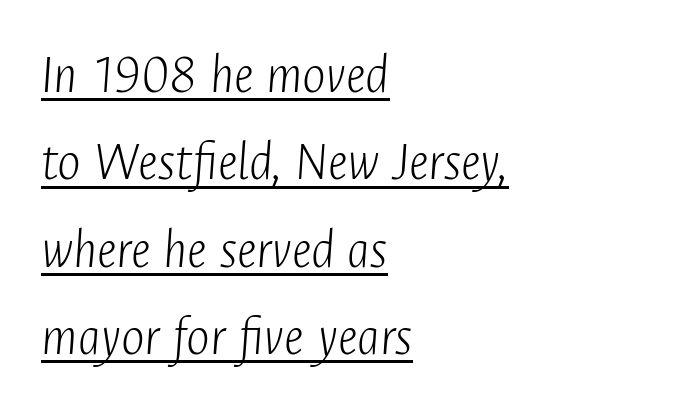
Letter spacing: default. Do the characters align in a grid? No, the font is proportional. The font sits on the lighter half of the weight spectrum, regular included. Underline: present.
